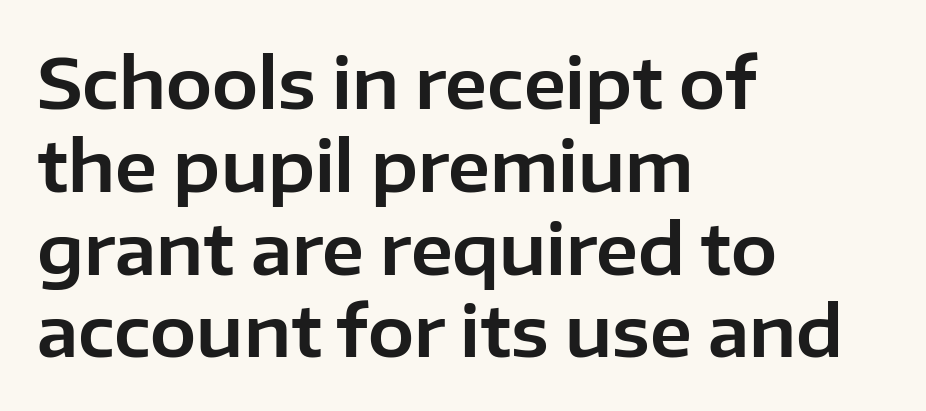
{"serif": "no", "italic": "no", "width": "normal", "stroke_contrast": "low", "x_height": "medium", "monospaced": "no", "underline": "no", "align": "left", "line_spacing_ratio": 1.2, "letter_spacing": "normal", "letter_spacing_em": 0.0, "glyph_px": 69}
